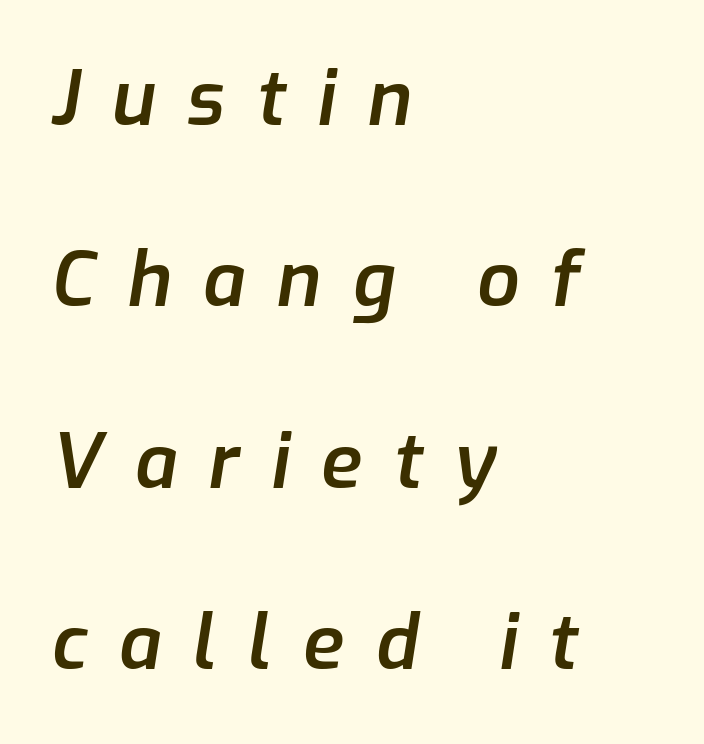
This rendering widens character spacing well past its baseline value. An italicized treatment has been applied to the whole sample. The baseline area is clear. The face used here is proportionally spaced, like ordinary book or web type. The line-height multiplier appears high, well above default.
